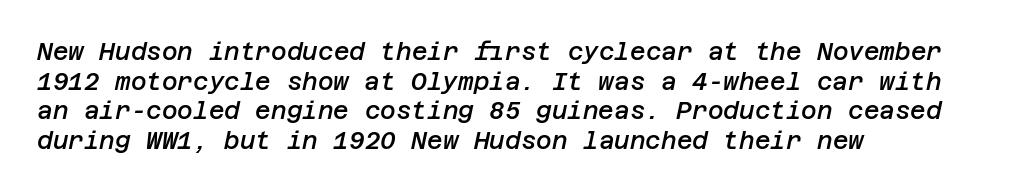
Q: Is the text bold? A: Semi-bold.
Q: Is the text italic (slanted)? A: Yes, it leans right by about 12 degrees.
Q: Is the text underlined? A: No.
Q: How is the paragraph aligned? A: Left-aligned.
Q: Is the spacing between letters normal or unusually wide? A: Normal.
